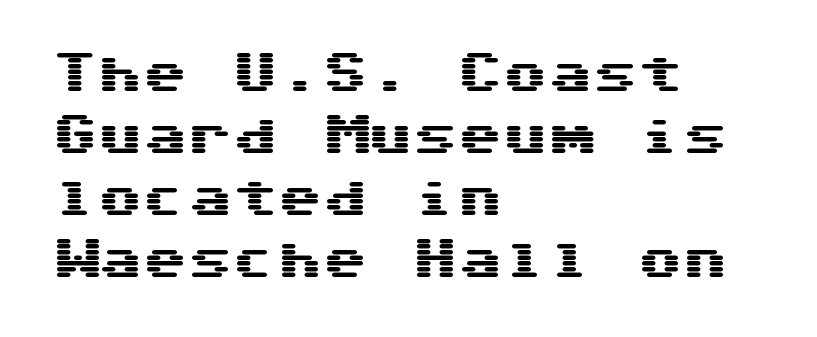
Is there much room between lines? A standard amount, neither cramped nor airy. The baseline area is clear. The face used here is a sans, in the tradition of grotesques and geometrics. Notice how the passage keeps a crisp vertical edge on the left only. A typesetter would call this zero additional tracking. Unlike italic type, these characters show no tilt at all.
